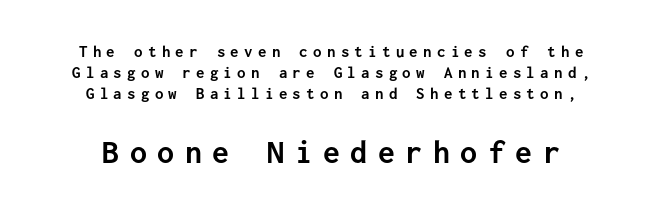
The image shows 34 px semibold sans-serif type, upright, monospaced; set centered, normal line spacing (1.25x), unusually wide letter spacing (+0.31 em), not underlined; the second (bottom) block is 2.0x larger; low stroke contrast and a medium x-height.
